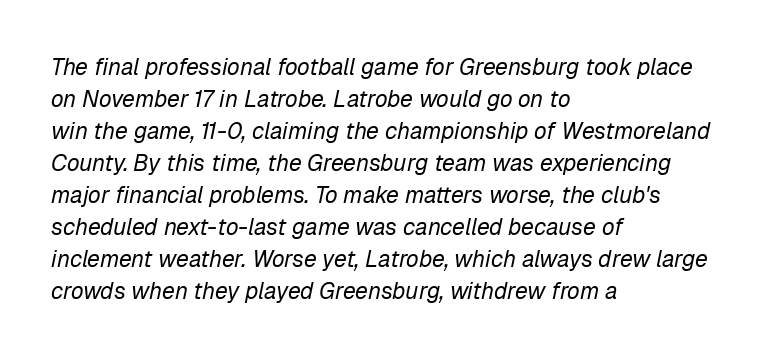
The image shows 23 px text type, italic (leaning right); set left-aligned, normal line spacing (1.39x), normal letter spacing, not underlined.
